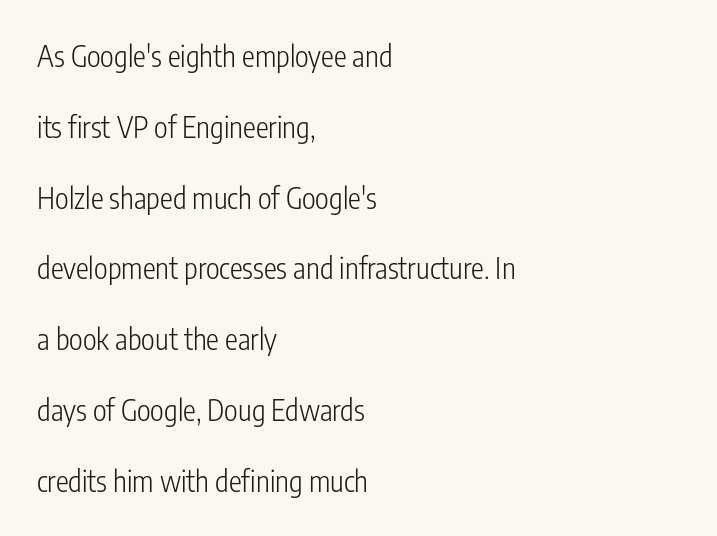
Q: Is the text bold? A: No.
Q: Is the text italic (slanted)? A: No, it is upright.
Q: Is the typeface a serif or a sans-serif typeface? A: Sans-serif.
Q: Is the text underlined? A: No.
Q: How is the paragraph aligned? A: Left-aligned.
Q: Is the spacing between letters normal or unusually wide? A: Normal.
Q: Is the spacing between lines tight, normal or loose? A: Loose.
Q: Width (condensed, normal, or wide)? A: Condensed.
Q: Stroke contrast? A: Low.
Q: x-height? A: Medium.
Q: Monospaced? A: No.
